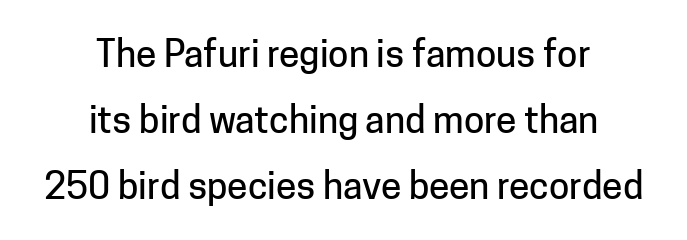
This sample has the flowing, uneven cadence of proportional lettering. The zone under the glyphs is completely vacant. Every row of glyphs is offset so its center matches the block's center. Is there any slant? The stems are plumb.
